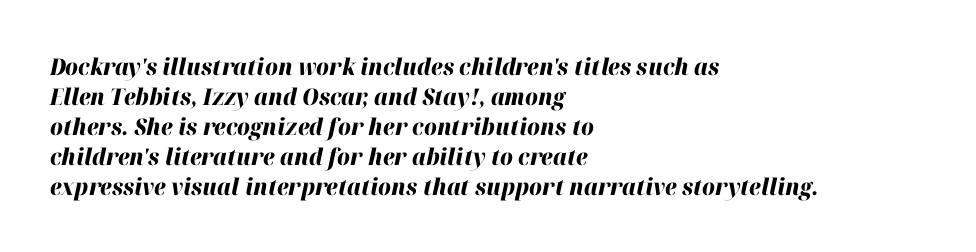
Q: Is the text bold? A: Yes.
Q: Is the text italic (slanted)? A: Yes, it leans right by about 12 degrees.
Q: Is the text underlined? A: No.
Q: How is the paragraph aligned? A: Left-aligned.
Q: Is the spacing between letters normal or unusually wide? A: Normal.
Q: Is the spacing between lines tight, normal or loose? A: Normal.
